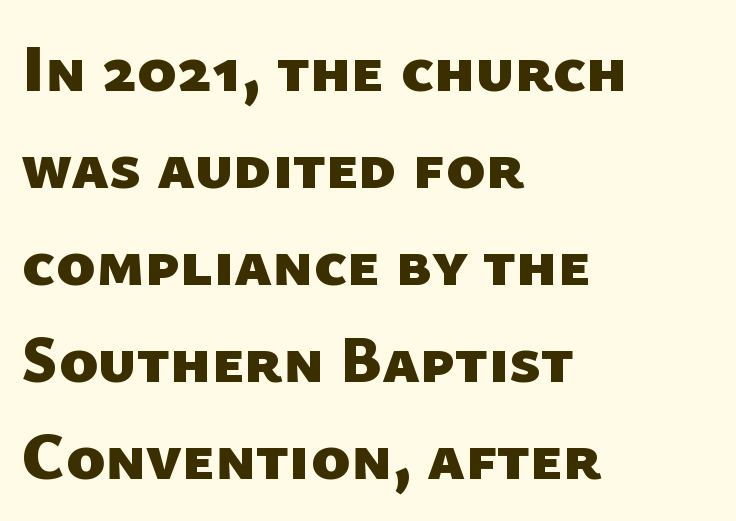
{"serif": "no", "bold": "yes", "weight": "heavy", "width": "normal", "stroke_contrast": "low", "x_height": "medium", "monospaced": "no", "underline": "no", "align": "left", "line_spacing": "normal", "line_spacing_ratio": 1.47, "letter_spacing": "normal", "letter_spacing_em": 0.0, "glyph_px": 66}
